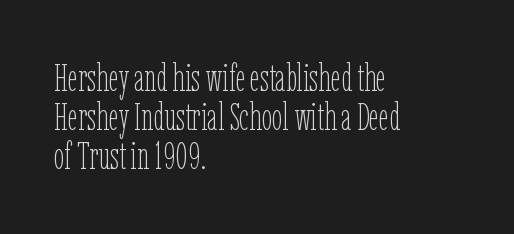
The image shows 38 px thin, condensed type, upright; set left-aligned, tight line spacing (1.03x), normal letter spacing, not underlined; low stroke contrast and a medium x-height.
